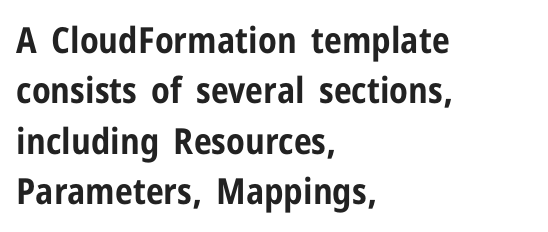
Rows of type keep a routine distance in the vertical direction. A typesetter would call this zero additional tracking. Characters remain perfectly vertical along every line. No feet cap the strokes, marking this as sans-serif type. The string is rendered with underlining switched off. The face used here is proportionally spaced, like ordinary book or web type.
